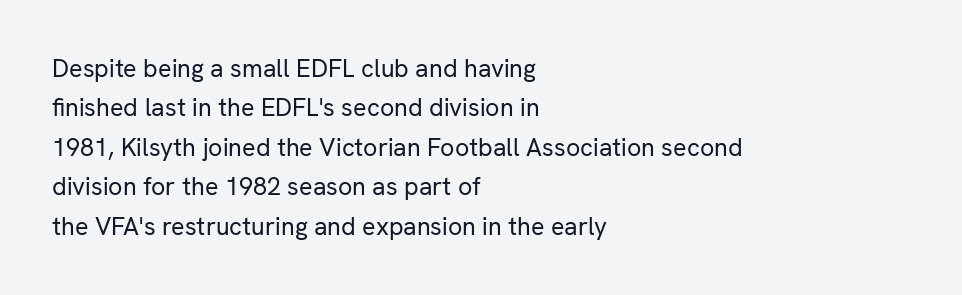
The image shows 25 px text type, upright; set left-aligned, normal line spacing (1.58x), normal letter spacing, not underlined.
